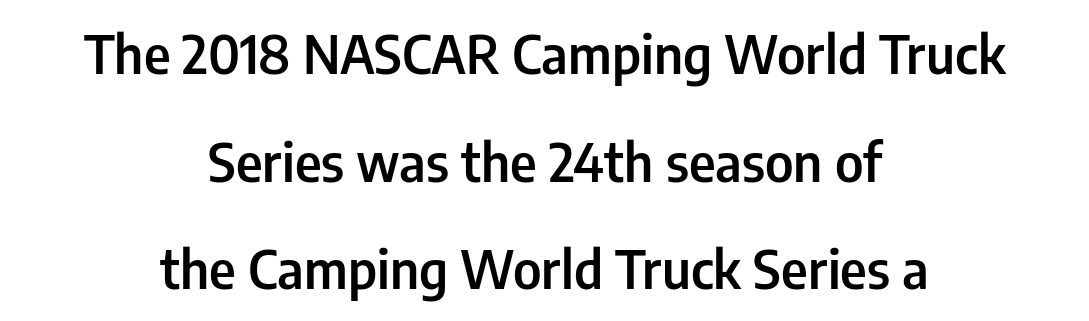
The image shows 53 px semibold, condensed sans-serif type, upright; set centered, loose line spacing (2.03x), normal letter spacing, not underlined; low stroke contrast and a medium x-height.
